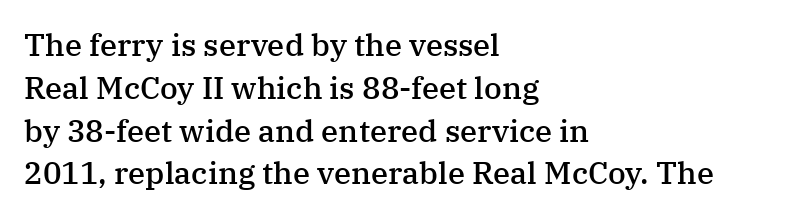
Typographically, this falls in the serif category. The words here are not underlined. Look at the stroke-to-counter ratio: somewhat heavy, a semibold. These lines keep a tight, regular rhythm from letter to letter. Each letter keeps its own natural width here, so spacing adapts to shape. The typesetter chose a ragged-right arrangement here.
